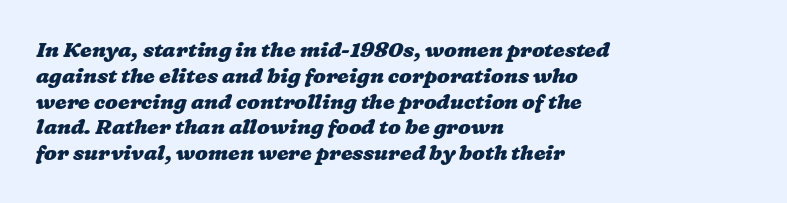
{"bold": "yes", "underline": "no", "align": "left", "line_spacing_ratio": 1.23, "letter_spacing": "normal", "letter_spacing_em": 0.0, "glyph_px": 21}
